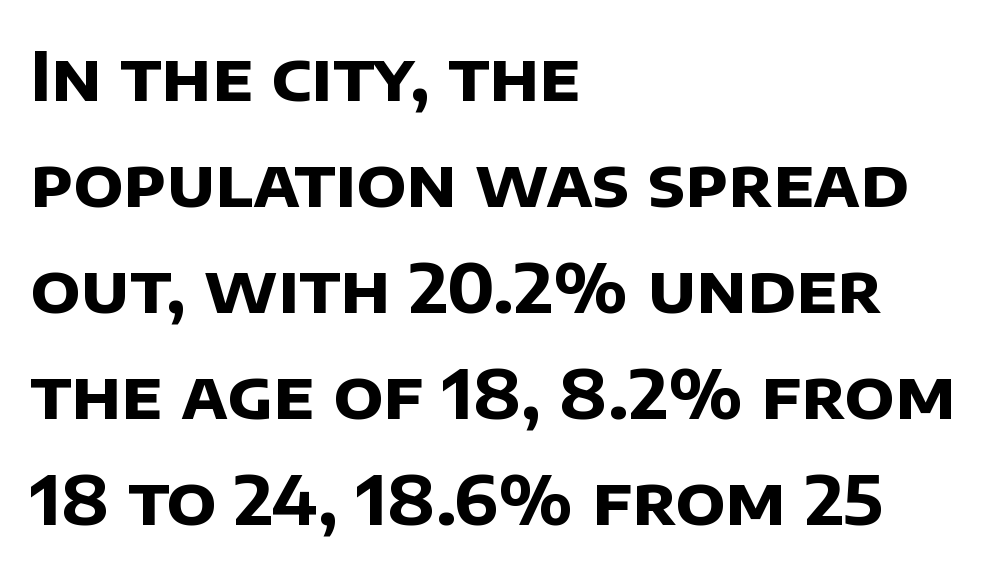
The image shows 68 px bold sans-serif type; set left-aligned, normal line spacing (1.56x), normal letter spacing, not underlined; low stroke contrast and a large x-height.
